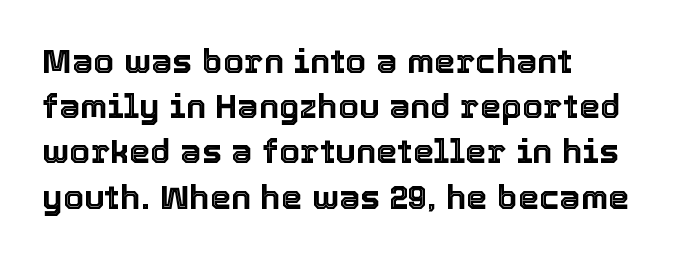
Tracking value appears to be zero — textbook default spacing. Looks like regular typesetting: each glyph gets only the width it needs. Characters remain perfectly vertical along every line. Letters rest on an invisible, unmarked baseline.
